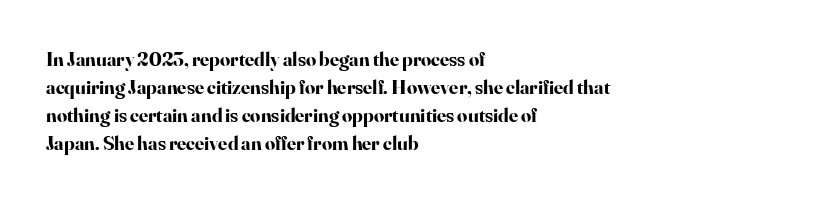
The image shows 20 px bold type, upright; set left-aligned, normal line spacing (1.4x), normal letter spacing, not underlined.
